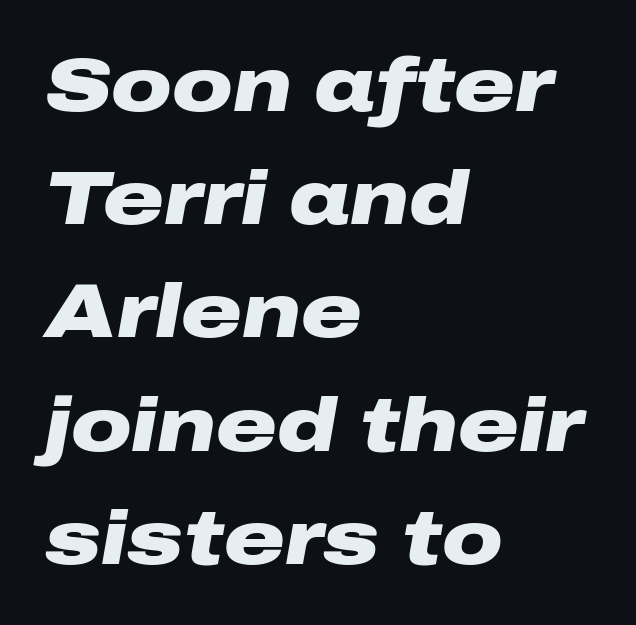
Q: Is the text bold? A: Yes.
Q: Is the text italic (slanted)? A: Yes, it leans right by about 10 degrees.
Q: Is the text underlined? A: No.
Q: How is the paragraph aligned? A: Left-aligned.
Q: Is the spacing between letters normal or unusually wide? A: Normal.
Q: Is the spacing between lines tight, normal or loose? A: Normal.
Q: Width (condensed, normal, or wide)? A: Wide.
Q: Stroke contrast? A: Low.
Q: x-height? A: Medium.
Q: Monospaced? A: No.
